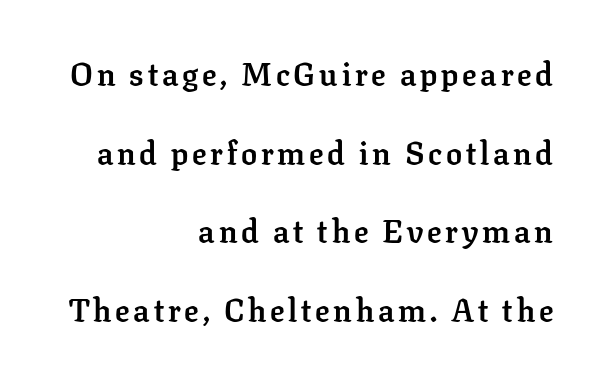
Q: Is the text bold? A: Yes.
Q: Is the text italic (slanted)? A: No, it is upright.
Q: Is the typeface a serif or a sans-serif typeface? A: Serif.
Q: Is the text underlined? A: No.
Q: How is the paragraph aligned? A: Right-aligned.
Q: Is the spacing between lines tight, normal or loose? A: Loose.
Q: Width (condensed, normal, or wide)? A: Normal.
Q: Stroke contrast? A: Low.
Q: x-height? A: Medium.
Q: Monospaced? A: No.
